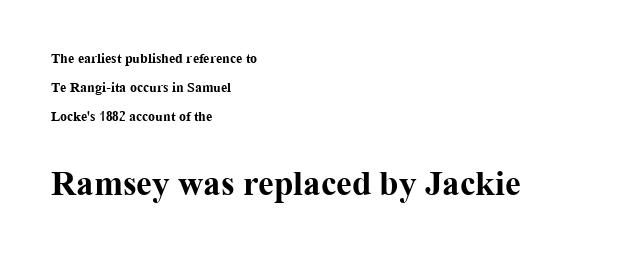
Q: Is the text bold? A: Yes.
Q: Is the text italic (slanted)? A: No, it is upright.
Q: Is the typeface a serif or a sans-serif typeface? A: Serif.
Q: Is the text underlined? A: No.
Q: How is the paragraph aligned? A: Left-aligned.
Q: Is the spacing between letters normal or unusually wide? A: Normal.
Q: Is the spacing between lines tight, normal or loose? A: Loose.
Q: Which block of text is set in a larger size, the first (top) or the second (bottom)? A: The second (bottom) one.
Q: Width (condensed, normal, or wide)? A: Normal.
Q: Stroke contrast? A: Medium.
Q: x-height? A: Medium.
Q: Monospaced? A: No.
